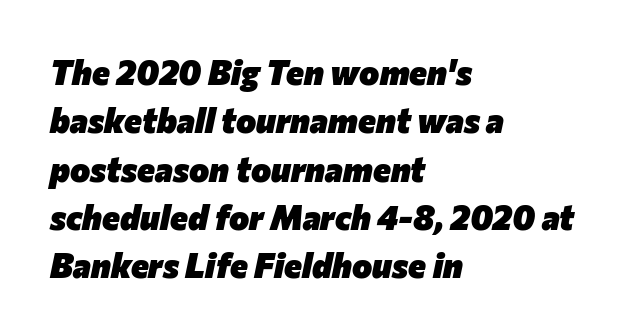
Q: Is the text bold? A: Yes.
Q: Is the text italic (slanted)? A: Yes, it leans right by about 12 degrees.
Q: Is the text underlined? A: No.
Q: How is the paragraph aligned? A: Left-aligned.
Q: Is the spacing between letters normal or unusually wide? A: Normal.
Q: Is the spacing between lines tight, normal or loose? A: Normal.
Q: Width (condensed, normal, or wide)? A: Normal.
Q: Stroke contrast? A: Low.
Q: x-height? A: Medium.
Q: Monospaced? A: No.
